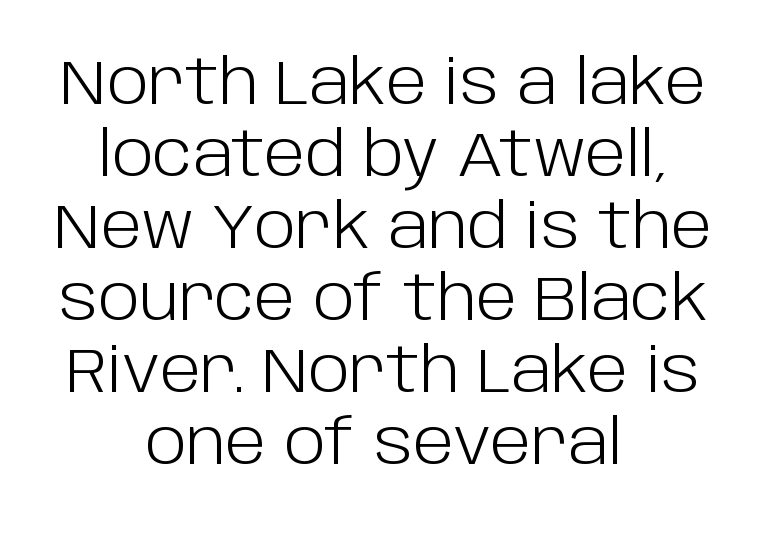
Q: Is the text bold? A: No.
Q: Is the text italic (slanted)? A: No, it is upright.
Q: Is the typeface a serif or a sans-serif typeface? A: Sans-serif.
Q: Is the text underlined? A: No.
Q: How is the paragraph aligned? A: Centered.
Q: Is the spacing between letters normal or unusually wide? A: Normal.
Q: Width (condensed, normal, or wide)? A: Normal.
Q: Stroke contrast? A: Low.
Q: x-height? A: Large.
Q: Monospaced? A: No.
